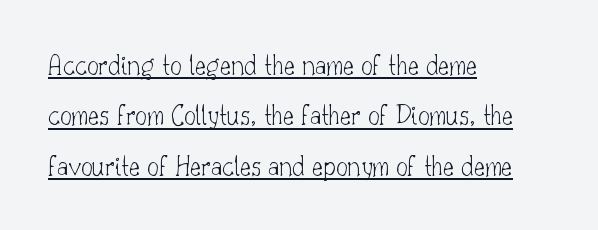
The image shows 29 px thin serif type, upright; set left-aligned, line spacing 1.74x, normal letter spacing, underlined; low stroke contrast and a small x-height.
